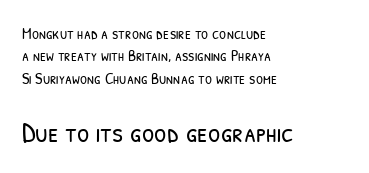
{"serif": "no", "bold": "no", "weight": "light", "width": "condensed", "stroke_contrast": "low", "x_height": "medium", "monospaced": "no", "underline": "no", "align": "left", "line_spacing": "normal", "line_spacing_ratio": 1.4, "letter_spacing": "normal", "letter_spacing_em": 0.0, "larger_block": "second", "size_ratio": 1.75, "glyph_px": 28}
